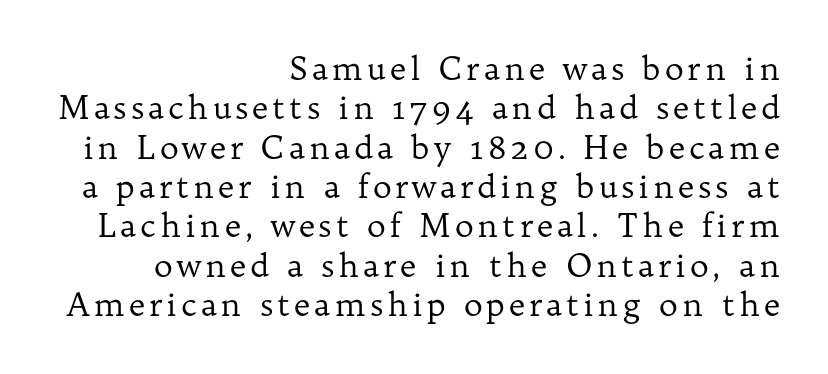
The rag falls on the left side of this text block. The foot of each line stays bare and open. Upright lettering throughout. Old-style or modern, the face here clearly has serifs. A typesetter would call this proportional, since set widths differ per character.
